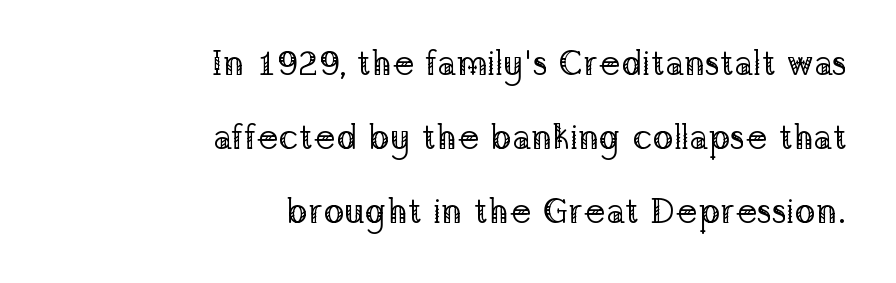
Q: Is the text bold? A: No.
Q: Is the text italic (slanted)? A: No, it is upright.
Q: Is the typeface a serif or a sans-serif typeface? A: Serif.
Q: Is the text underlined? A: No.
Q: How is the paragraph aligned? A: Right-aligned.
Q: Is the spacing between letters normal or unusually wide? A: Normal.
Q: Is the spacing between lines tight, normal or loose? A: Loose.
Q: Width (condensed, normal, or wide)? A: Normal.
Q: Stroke contrast? A: Low.
Q: x-height? A: Medium.
Q: Monospaced? A: No.
